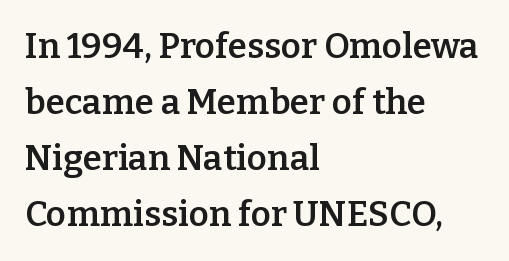
{"serif": "yes", "italic": "no", "bold": "semi", "weight": "semibold", "width": "normal", "stroke_contrast": "low", "x_height": "medium", "monospaced": "no", "underline": "no", "align": "left", "line_spacing": "normal", "line_spacing_ratio": 1.6, "letter_spacing": "normal", "letter_spacing_em": 0.0, "glyph_px": 35}
